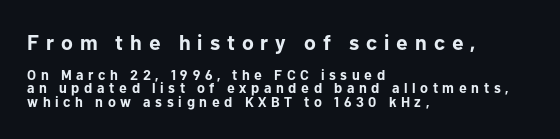
{"italic": "no", "bold": "yes", "underline": "no", "align": "left", "line_spacing": "tight", "line_spacing_ratio": 0.99, "letter_spacing": "wide", "letter_spacing_em": 0.33, "larger_block": "first", "size_ratio": 1.5, "glyph_px": 21}
